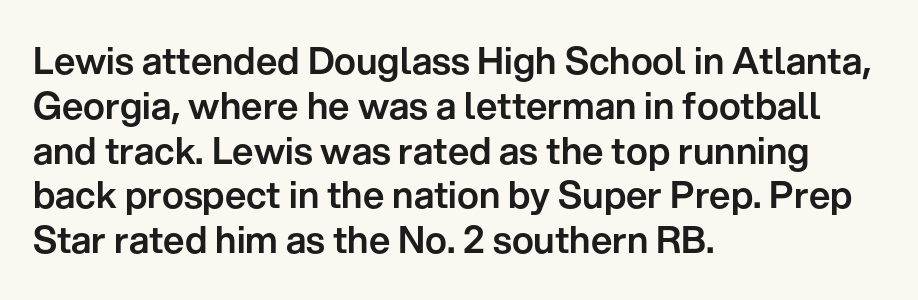
{"serif": "no", "italic": "no", "width": "normal", "stroke_contrast": "low", "x_height": "medium", "monospaced": "no", "underline": "no", "align": "left", "line_spacing_ratio": 1.21, "letter_spacing": "normal", "letter_spacing_em": 0.0, "glyph_px": 37}
